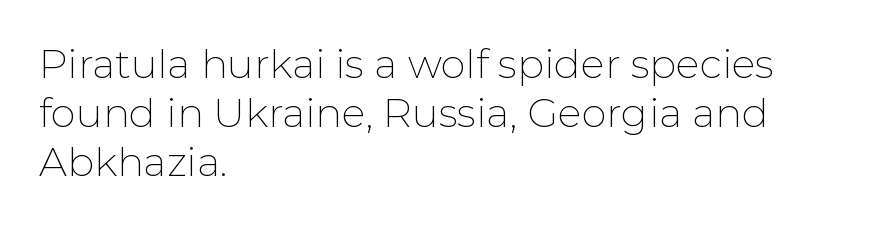
The image shows 40 px thin sans-serif type, upright; set left-aligned, line spacing 1.23x, normal letter spacing, not underlined; low stroke contrast and a medium x-height.
